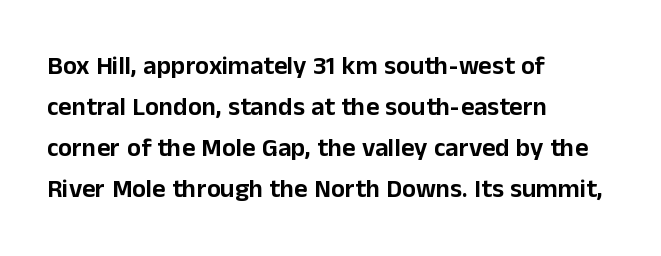
Descenders hang freely into open space. The font's upright variant was chosen for this text. Alignment: flush left. Leading: standard. The letterforms sit shoulder to shoulder at normal distance.
